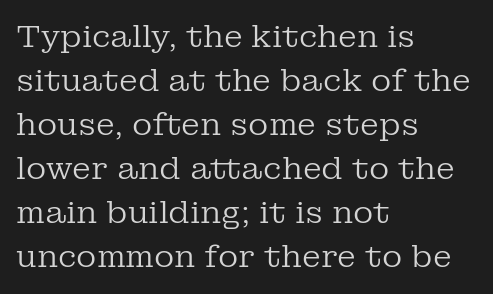
The rendering anchors every line to the left-hand side. Examine the stroke ends and you'll spot serifs. Inter-character spacing is left at the font's built-in metrics. This sample has the flowing, uneven cadence of proportional lettering. The face looks like a standard text weight, possibly lighter. The strip under each line holds only bare page.
